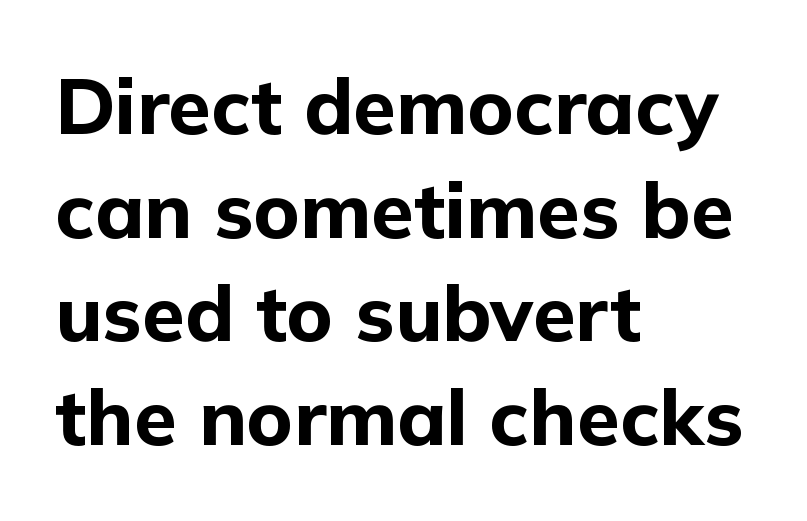
{"serif": "no", "italic": "no", "bold": "yes", "weight": "bold", "width": "normal", "stroke_contrast": "low", "x_height": "medium", "monospaced": "no", "underline": "no", "align": "left", "line_spacing": "normal", "line_spacing_ratio": 1.33, "letter_spacing": "normal", "letter_spacing_em": 0.0, "glyph_px": 78}
